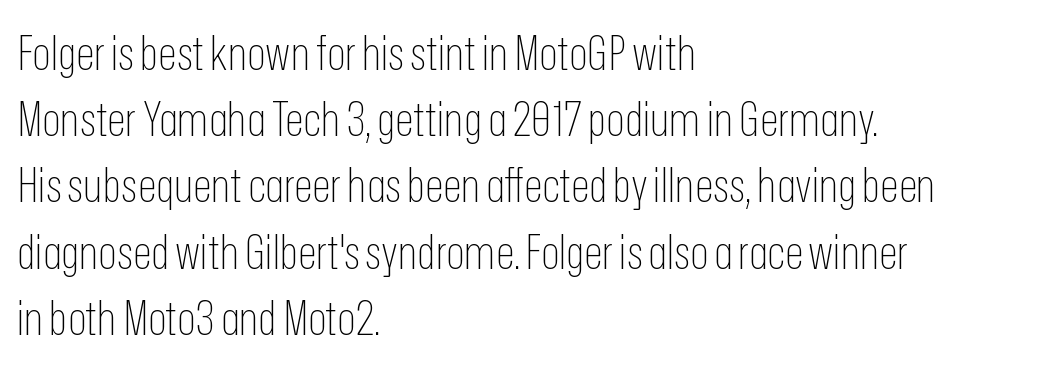
{"serif": "no", "italic": "no", "bold": "no", "weight": "thin", "width": "condensed", "stroke_contrast": "low", "x_height": "medium", "monospaced": "no", "underline": "no", "align": "left", "line_spacing": "normal", "line_spacing_ratio": 1.38, "letter_spacing": "normal", "letter_spacing_em": 0.0, "glyph_px": 48}
